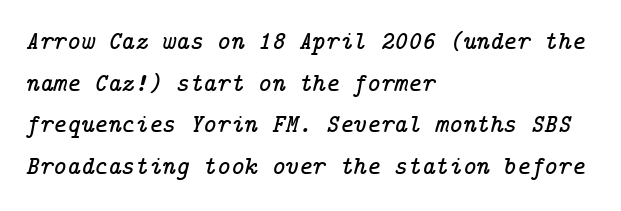
{"italic": "yes", "lean": "right", "slant_degrees": 14, "underline": "no", "align": "left", "line_spacing": "normal", "line_spacing_ratio": 1.6, "letter_spacing": "normal", "letter_spacing_em": 0.0, "glyph_px": 26}
